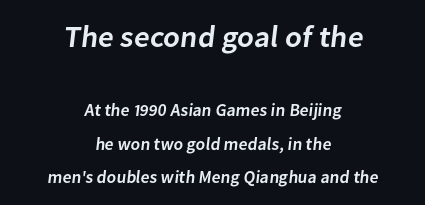
Q: Is the text bold? A: Semi-bold.
Q: Is the typeface a serif or a sans-serif typeface? A: Sans-serif.
Q: Is the text underlined? A: No.
Q: How is the paragraph aligned? A: Centered.
Q: Is the spacing between letters normal or unusually wide? A: Normal.
Q: Is the spacing between lines tight, normal or loose? A: Loose.
Q: Which block of text is set in a larger size, the first (top) or the second (bottom)? A: The first (top) one.
Q: Width (condensed, normal, or wide)? A: Normal.
Q: Stroke contrast? A: Low.
Q: x-height? A: Medium.
Q: Monospaced? A: No.
